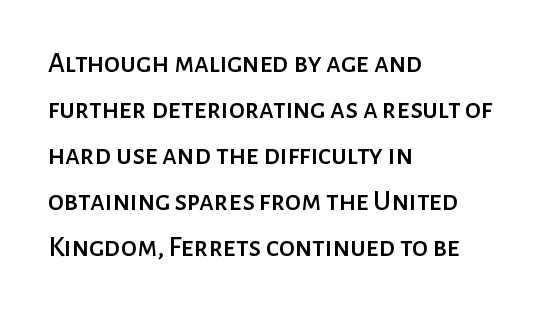
Q: Is the text italic (slanted)? A: No, it is upright.
Q: Is the typeface a serif or a sans-serif typeface? A: Sans-serif.
Q: Is the text underlined? A: No.
Q: How is the paragraph aligned? A: Left-aligned.
Q: Is the spacing between letters normal or unusually wide? A: Normal.
Q: Is the spacing between lines tight, normal or loose? A: Normal.
Q: Width (condensed, normal, or wide)? A: Normal.
Q: Stroke contrast? A: Low.
Q: x-height? A: Medium.
Q: Monospaced? A: No.
